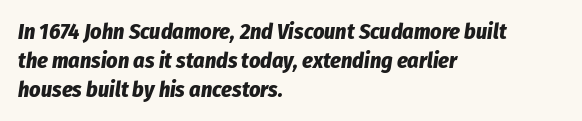
Q: Is the text bold? A: Yes.
Q: Is the text italic (slanted)? A: Yes, it leans right by about 8 degrees.
Q: Is the text underlined? A: No.
Q: How is the paragraph aligned? A: Left-aligned.
Q: Is the spacing between letters normal or unusually wide? A: Normal.
Q: Is the spacing between lines tight, normal or loose? A: Normal.
